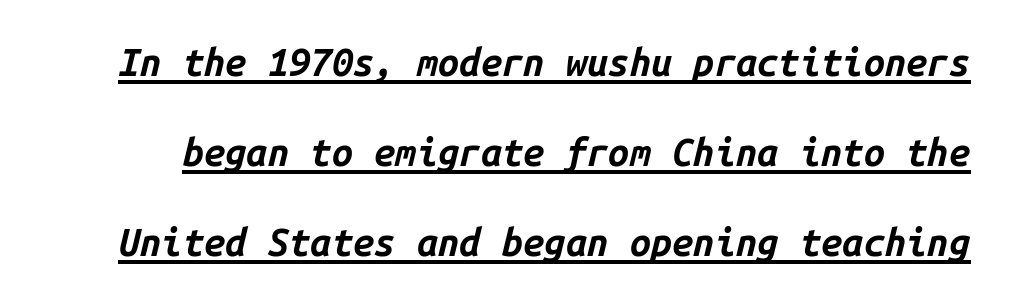
The image shows 38 px bold type, italic (leaning right), monospaced; set loose line spacing (2.37x), normal letter spacing, underlined; low stroke contrast and a medium x-height.
